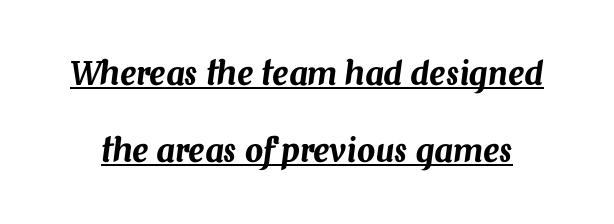
{"italic": "yes", "lean": "right", "slant_degrees": 7, "width": "normal", "stroke_contrast": "medium", "x_height": "medium", "monospaced": "no", "underline": "yes", "line_spacing": "loose", "line_spacing_ratio": 2.4, "letter_spacing": "normal", "letter_spacing_em": 0.0, "glyph_px": 32}
